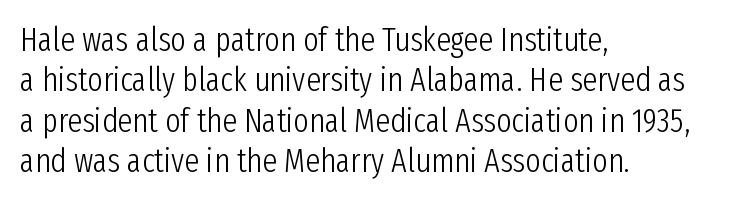
Q: Is the text bold? A: No.
Q: Is the text italic (slanted)? A: No, it is upright.
Q: Is the typeface a serif or a sans-serif typeface? A: Sans-serif.
Q: Is the text underlined? A: No.
Q: How is the paragraph aligned? A: Left-aligned.
Q: Is the spacing between letters normal or unusually wide? A: Normal.
Q: Width (condensed, normal, or wide)? A: Condensed.
Q: Stroke contrast? A: Low.
Q: x-height? A: Medium.
Q: Monospaced? A: No.
